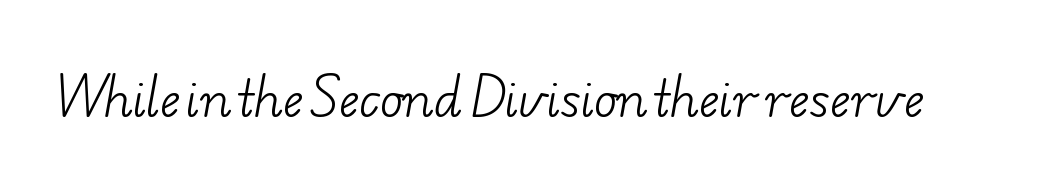
The image shows 48 px light, wide serif type; set normal letter spacing, not underlined; low stroke contrast and a small x-height.
